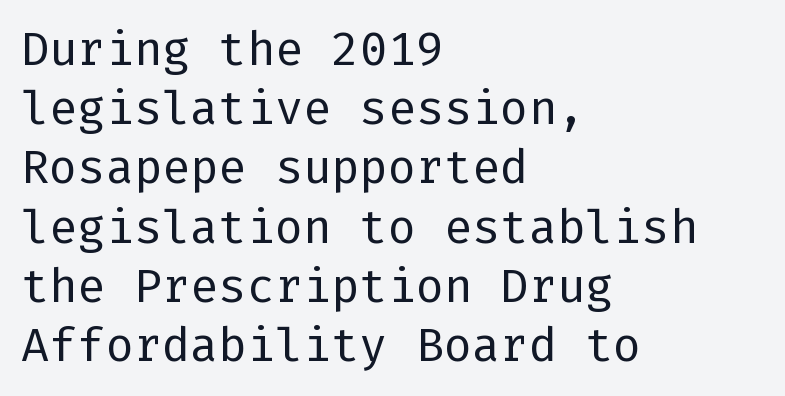
Q: Is the text bold? A: No.
Q: Is the text italic (slanted)? A: No, it is upright.
Q: Is the typeface a serif or a sans-serif typeface? A: Sans-serif.
Q: Is the text underlined? A: No.
Q: How is the paragraph aligned? A: Left-aligned.
Q: Is the spacing between letters normal or unusually wide? A: Normal.
Q: Is the spacing between lines tight, normal or loose? A: Normal.
Q: Width (condensed, normal, or wide)? A: Normal.
Q: Stroke contrast? A: Low.
Q: x-height? A: Medium.
